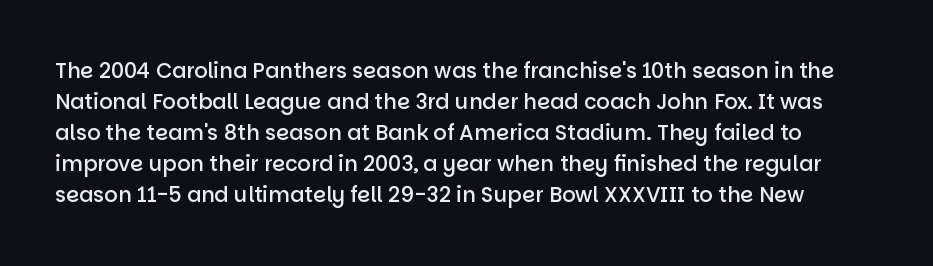
The image shows 21 px text type, upright; set normal line spacing (1.48x), normal letter spacing, not underlined.
